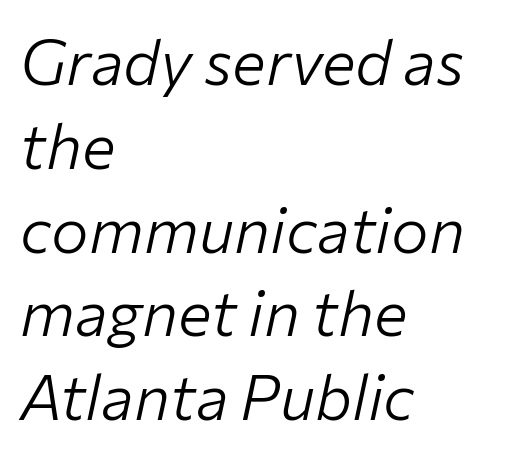
{"italic": "yes", "lean": "right", "slant_degrees": 12, "bold": "no", "weight": "light", "width": "normal", "stroke_contrast": "low", "x_height": "medium", "monospaced": "no", "underline": "no", "align": "left", "line_spacing": "normal", "line_spacing_ratio": 1.33, "letter_spacing": "normal", "letter_spacing_em": 0.0, "glyph_px": 63}
